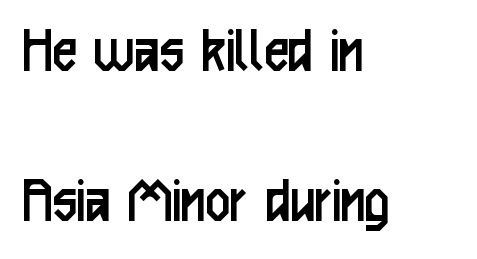
The rendering uses natural spacing where letterforms have individual widths. Line spacing here is loose. Tall strokes in this sample are plumb rather than angled. Anything drawn beneath the words? Only blank space. Students, note that the glyphs here touch the page at normal intervals.
